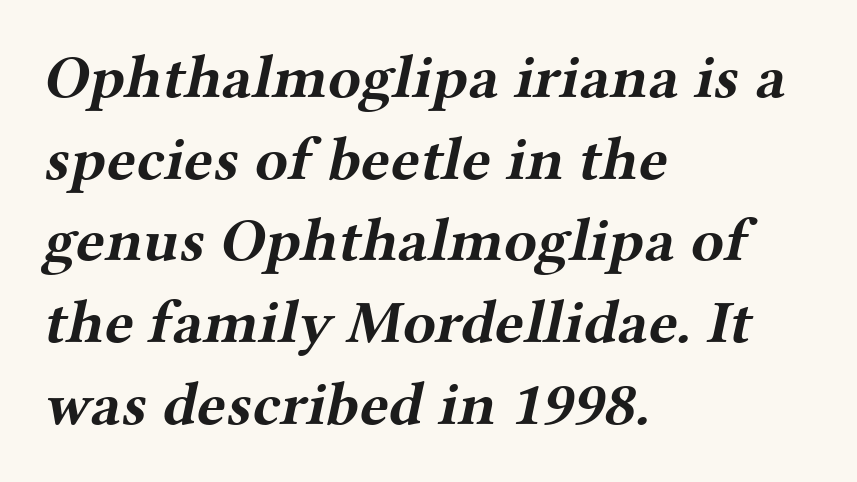
This sample keeps an unexceptional amount of space between lines. Notice how the passage keeps a crisp vertical edge on the left only. Clear beneath every line of the passage. The passage shown has conventional tracking throughout.
